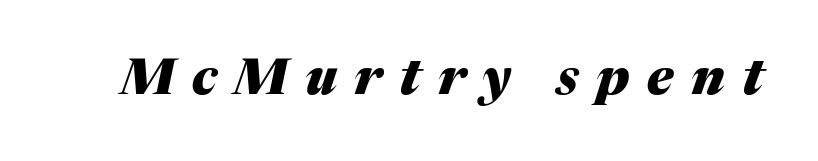
Q: Is the text bold? A: Yes.
Q: Is the text italic (slanted)? A: Yes, it leans right by about 17 degrees.
Q: Is the text underlined? A: No.
Q: Is the spacing between letters normal or unusually wide? A: Unusually wide.
Q: Width (condensed, normal, or wide)? A: Normal.
Q: Stroke contrast? A: Medium.
Q: x-height? A: Medium.
Q: Monospaced? A: No.
